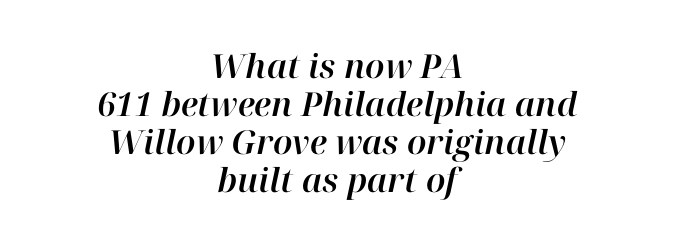
Q: Is the text italic (slanted)? A: Yes, it leans right by about 12 degrees.
Q: Is the text underlined? A: No.
Q: How is the paragraph aligned? A: Centered.
Q: Is the spacing between letters normal or unusually wide? A: Normal.
Q: Is the spacing between lines tight, normal or loose? A: Tight.
Q: Width (condensed, normal, or wide)? A: Normal.
Q: Stroke contrast? A: High.
Q: x-height? A: Medium.
Q: Monospaced? A: No.
